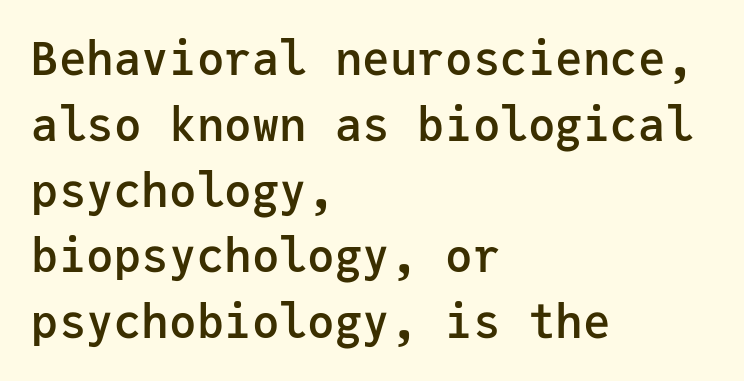
{"serif": "no", "italic": "no", "bold": "semi", "weight": "semibold", "width": "normal", "stroke_contrast": "low", "x_height": "medium", "monospaced": "yes", "underline": "no", "align": "left", "line_spacing": "normal", "line_spacing_ratio": 1.43, "letter_spacing": "normal", "letter_spacing_em": 0.0, "glyph_px": 46}
